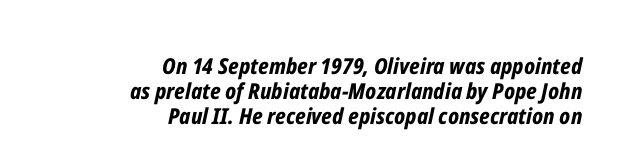
Q: Is the text bold? A: Yes.
Q: Is the text italic (slanted)? A: Yes, it leans right by about 12 degrees.
Q: Is the text underlined? A: No.
Q: How is the paragraph aligned? A: Right-aligned.
Q: Is the spacing between letters normal or unusually wide? A: Normal.
Q: Is the spacing between lines tight, normal or loose? A: Tight.
